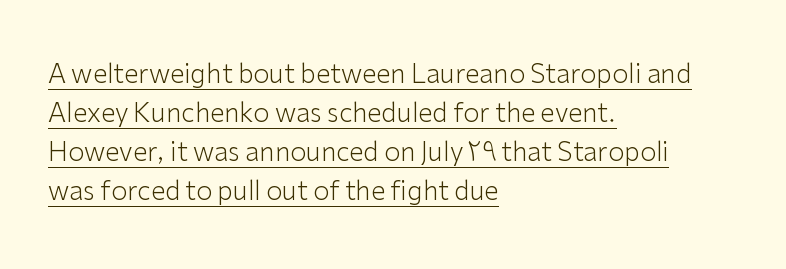
Decoration check: the copy is underlined. No italicization has been applied; the sample stays upright. Stems here are at most as thick as an everyday book face. The typesetter chose a ragged-right arrangement here.
